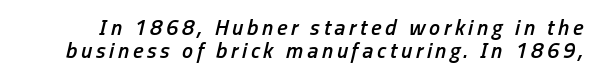
Heft: intermediate — a semibold. Has an underline been added? It has not. Looking at the ascenders, they clearly lean. The block of text is dense from top to bottom, with scant space between rows.
